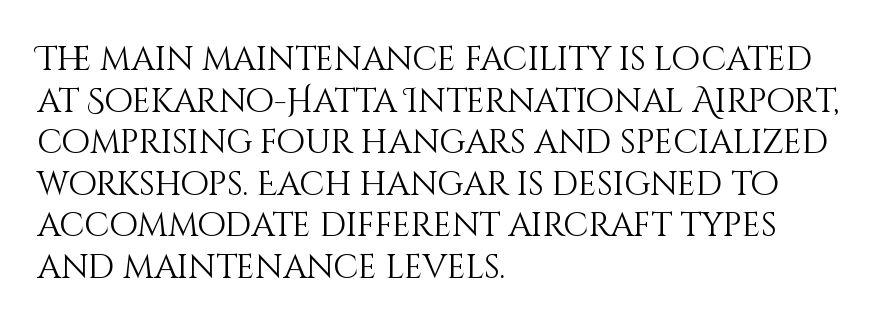
Q: Is the text bold? A: No.
Q: Is the text italic (slanted)? A: No, it is upright.
Q: Is the text underlined? A: No.
Q: How is the paragraph aligned? A: Left-aligned.
Q: Is the spacing between letters normal or unusually wide? A: Normal.
Q: Is the spacing between lines tight, normal or loose? A: Normal.
Q: Width (condensed, normal, or wide)? A: Normal.
Q: Stroke contrast? A: Medium.
Q: x-height? A: Large.
Q: Monospaced? A: No.
